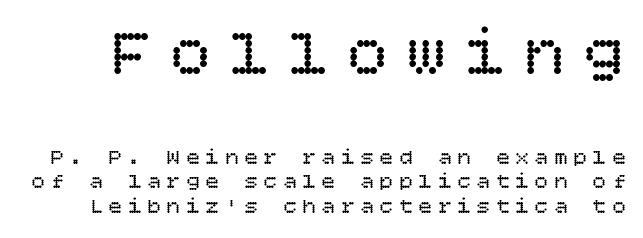
Q: Is the text bold? A: No.
Q: Is the text italic (slanted)? A: No, it is upright.
Q: Is the text underlined? A: No.
Q: Is the spacing between letters normal or unusually wide? A: Unusually wide.
Q: Is the spacing between lines tight, normal or loose? A: Tight.
Q: Which block of text is set in a larger size, the first (top) or the second (bottom)? A: The first (top) one.
Q: Width (condensed, normal, or wide)? A: Normal.
Q: Stroke contrast? A: Low.
Q: x-height? A: Large.
